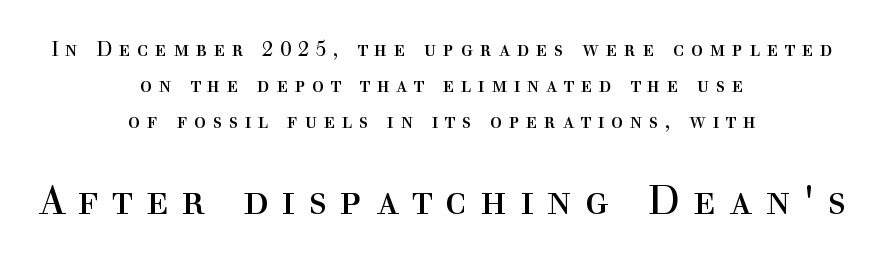
Q: Is the text bold? A: No.
Q: Is the text italic (slanted)? A: No, it is upright.
Q: Is the typeface a serif or a sans-serif typeface? A: Serif.
Q: Is the text underlined? A: No.
Q: How is the paragraph aligned? A: Centered.
Q: Is the spacing between letters normal or unusually wide? A: Unusually wide.
Q: Which block of text is set in a larger size, the first (top) or the second (bottom)? A: The second (bottom) one.
Q: Width (condensed, normal, or wide)? A: Normal.
Q: x-height? A: Medium.
Q: Monospaced? A: No.
